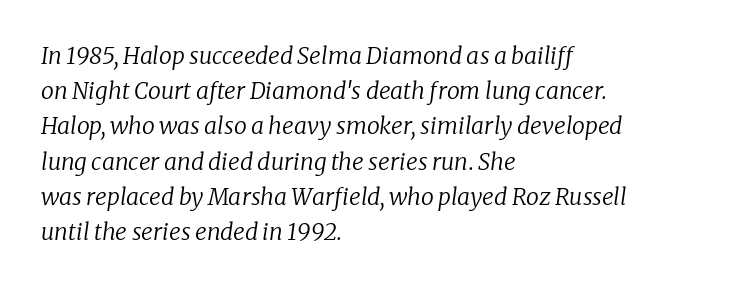
The face looks like a standard text weight, possibly lighter. It's the slanting kind of type. Where is the straight margin? On the left. Plain, unruled lines of type. Horizontal bands of white between lines are of average thickness. Compared with typical body copy, the letter spacing here is the same.
